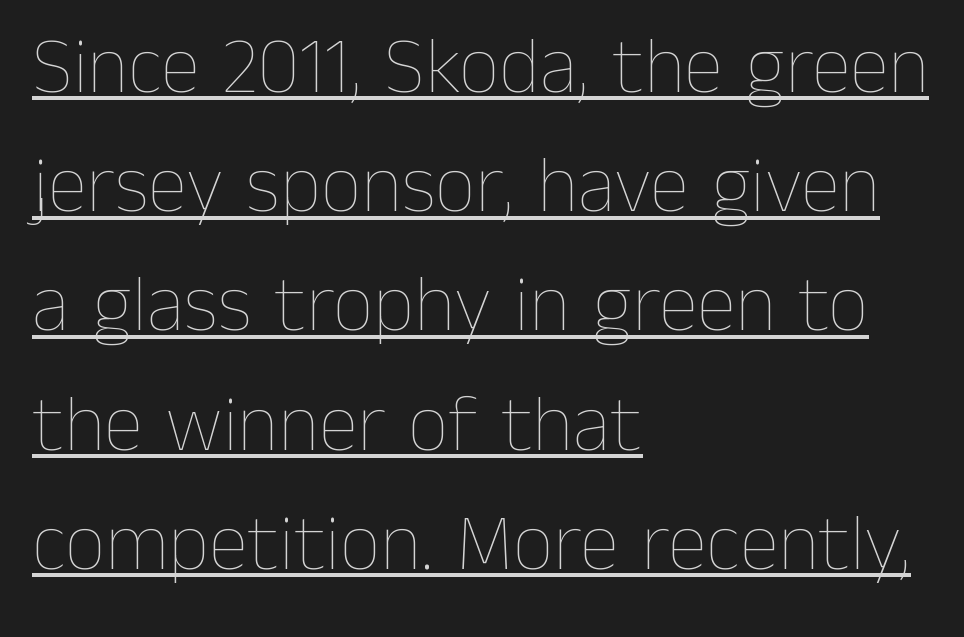
Reading down the block, your eye returns to a fixed left position each line. Descenders here cross a horizontal rule under the line. Letters have the restrained weight of plain body copy at most. The passage shown is typed in a proportional face where columns would drift. The lettering stays uniformly vertical, giving the passage a roman look.
